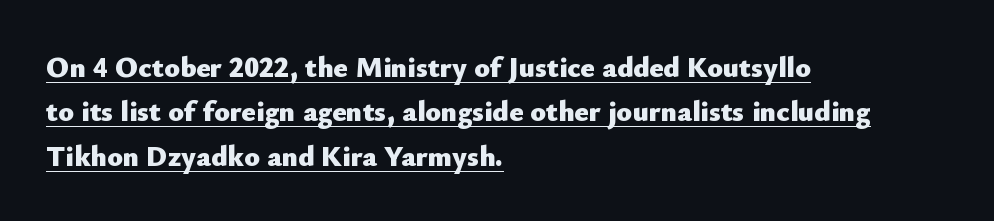
The image shows 29 px heavy sans-serif type, upright; set left-aligned, normal line spacing (1.53x), normal letter spacing, underlined; low stroke contrast and a small x-height.
